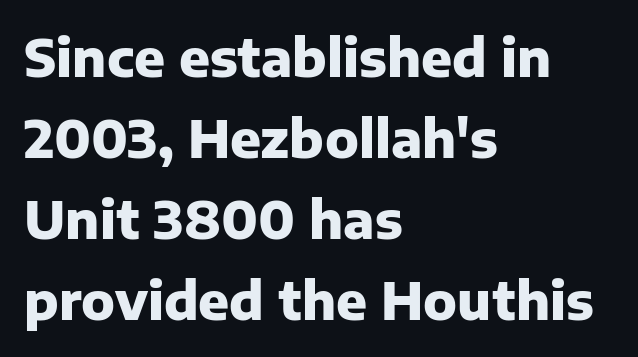
{"serif": "no", "italic": "no", "bold": "yes", "weight": "heavy", "width": "normal", "stroke_contrast": "low", "x_height": "medium", "monospaced": "no", "underline": "no", "align": "left", "line_spacing": "normal", "line_spacing_ratio": 1.59, "letter_spacing": "normal", "letter_spacing_em": 0.0, "glyph_px": 51}
